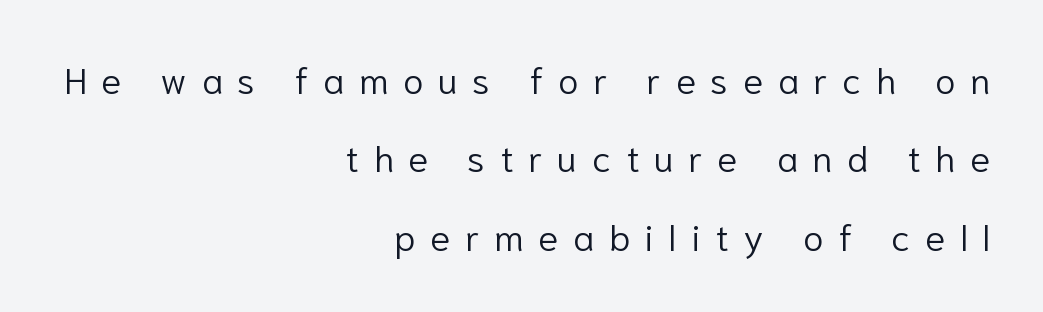
Unmarked baselines from the first word to the last. The designer went with a sans here, leaving each stem footless. This is roman type, the default non-slanted kind. Does the leading feel generous? Absolutely, it's lavish. Between one letter and the next there's a generous, obvious gap. The characters are drawn with everyday or finer stroke widths.
